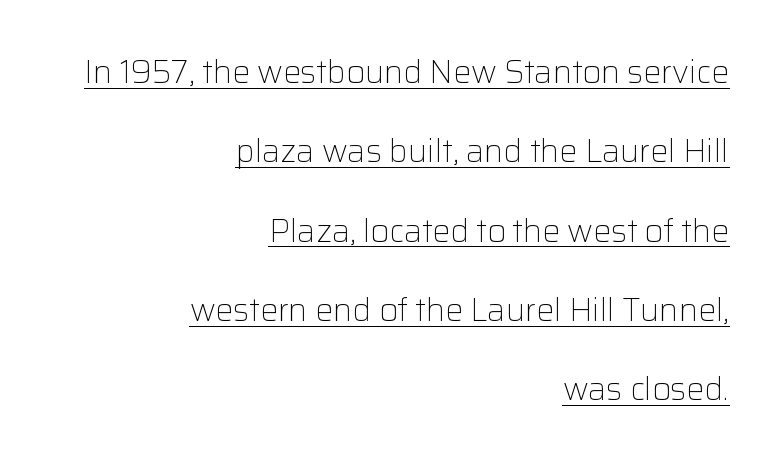
The image shows 32 px light sans-serif type, upright; set right-aligned, loose line spacing (2.48x), normal letter spacing, underlined; low stroke contrast and a medium x-height.
